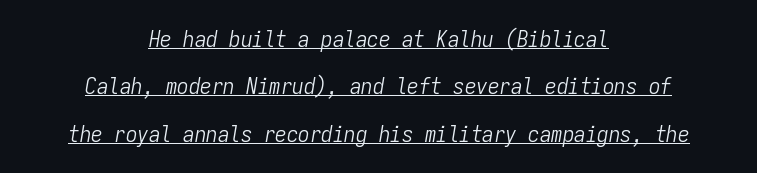
{"italic": "yes", "lean": "right", "slant_degrees": 9, "bold": "no", "underline": "yes", "align": "center", "line_spacing": "loose", "line_spacing_ratio": 2.06, "letter_spacing": "normal", "letter_spacing_em": 0.0, "glyph_px": 23}
